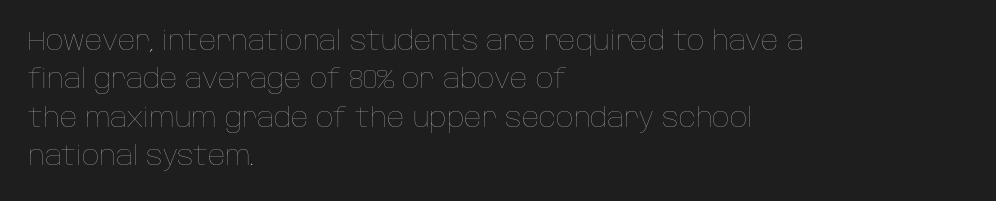
Every row of glyphs begins at an identical x-position on the left. A roman cut, with each character standing at attention. Does the leading feel generous? No, just average. The tracking reads as untouched default to a designer's eye.
